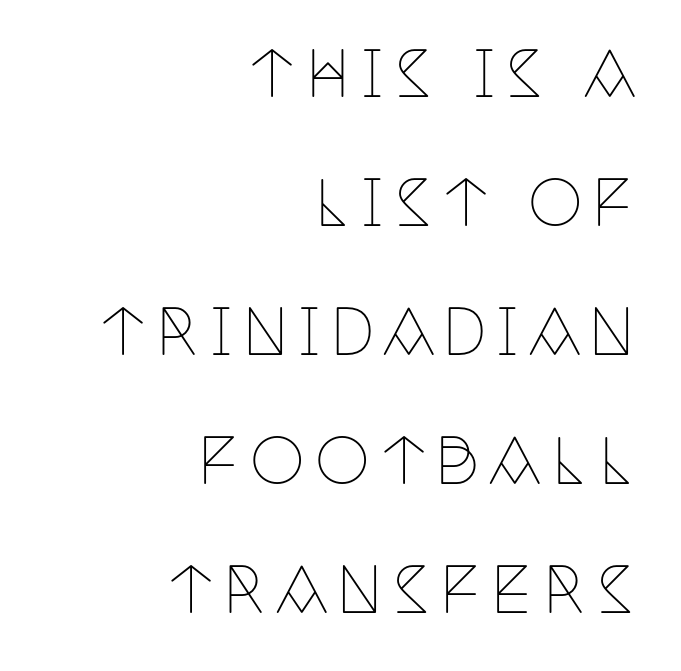
The image shows 62 px thin, condensed serif type, upright; set right-aligned, loose line spacing (2.08x), not underlined; low stroke contrast and a large x-height.
